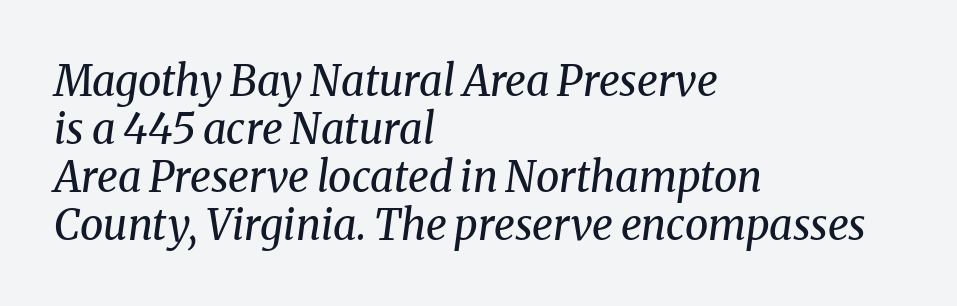
Q: Is the text bold? A: No.
Q: Is the text italic (slanted)? A: Yes, it leans right by about 8 degrees.
Q: Is the typeface a serif or a sans-serif typeface? A: Serif.
Q: Is the text underlined? A: No.
Q: How is the paragraph aligned? A: Left-aligned.
Q: Is the spacing between letters normal or unusually wide? A: Normal.
Q: Is the spacing between lines tight, normal or loose? A: Tight.
Q: Width (condensed, normal, or wide)? A: Normal.
Q: Stroke contrast? A: Medium.
Q: x-height? A: Medium.
Q: Monospaced? A: No.
